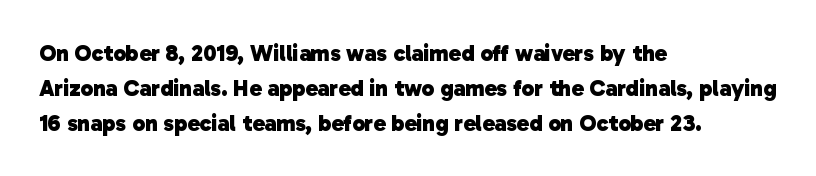
Each glyph is drawn with heavy, bold strokes. This rendering features lettering with no underline. Successive baselines arrive at the customary interval. Which margin do the lines hug? The left one — the right edge is uneven.
